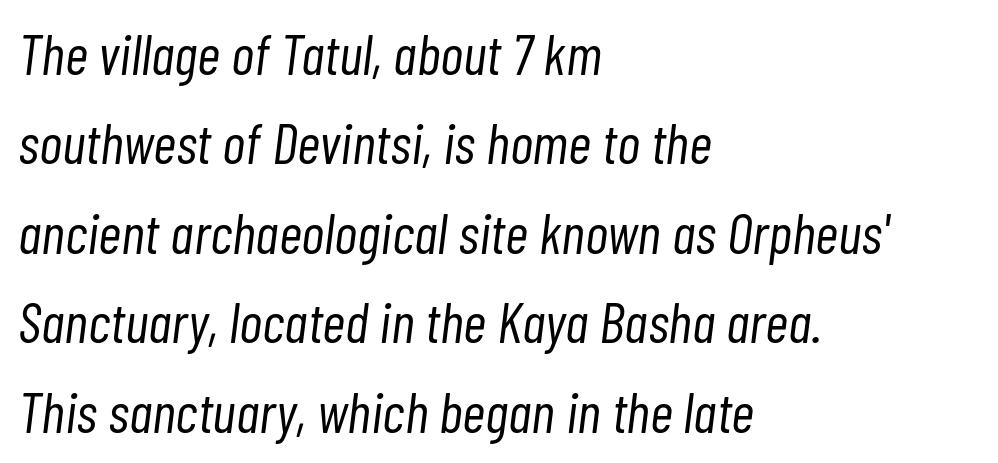
{"italic": "yes", "lean": "right", "slant_degrees": 7, "bold": "no", "weight": "light", "width": "condensed", "stroke_contrast": "low", "x_height": "medium", "monospaced": "no", "underline": "no", "align": "left", "line_spacing": "normal", "line_spacing_ratio": 1.57, "letter_spacing": "normal", "letter_spacing_em": 0.0, "glyph_px": 57}
